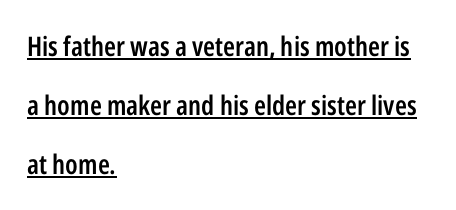
Q: Is the text bold? A: Semi-bold.
Q: Is the text italic (slanted)? A: No, it is upright.
Q: Is the text underlined? A: Yes.
Q: How is the paragraph aligned? A: Left-aligned.
Q: Is the spacing between letters normal or unusually wide? A: Normal.
Q: Is the spacing between lines tight, normal or loose? A: Loose.
